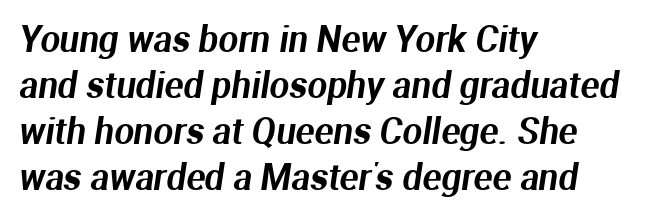
The image shows 35 px sans-serif type; set left-aligned, normal line spacing (1.31x), normal letter spacing, not underlined; medium stroke contrast and a medium x-height.
